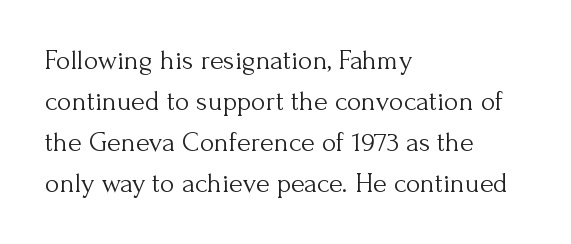
{"serif": "yes", "italic": "no", "bold": "no", "weight": "light", "width": "normal", "stroke_contrast": "medium", "x_height": "small", "monospaced": "no", "underline": "no", "align": "left", "line_spacing": "normal", "line_spacing_ratio": 1.46, "letter_spacing": "normal", "letter_spacing_em": 0.0, "glyph_px": 28}
